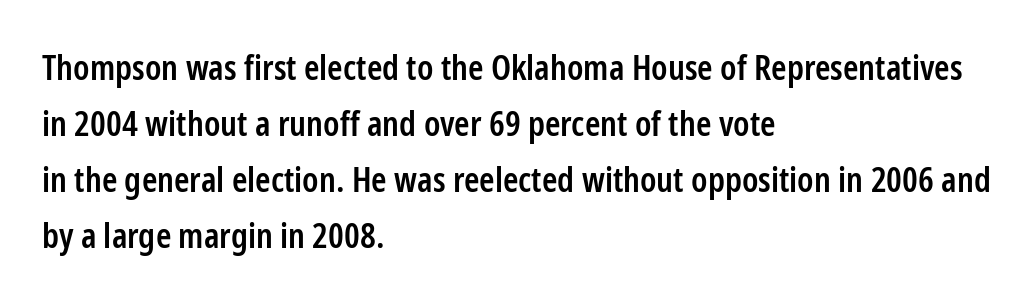
The image shows 35 px semibold, condensed sans-serif type, upright; set left-aligned, normal line spacing (1.6x), normal letter spacing, not underlined; low stroke contrast and a medium x-height.
